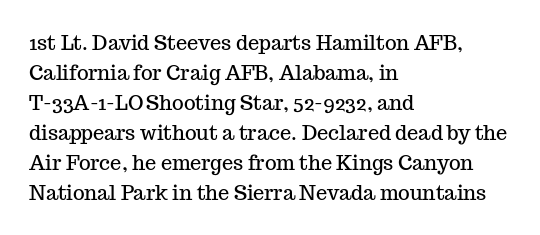
{"italic": "no", "underline": "no", "align": "left", "line_spacing": "normal", "line_spacing_ratio": 1.5, "letter_spacing": "normal", "letter_spacing_em": 0.0, "glyph_px": 20}
